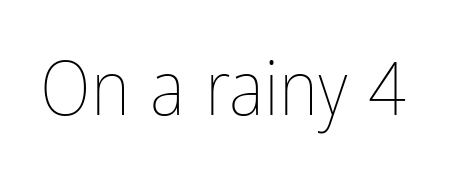
The face used here is proportionally spaced, like ordinary book or web type. The lettering stays uniformly vertical, giving the passage a roman look. Has an underline been added? It has not. No extra ink here — the face is not bold. The passage shown has conventional tracking throughout.
